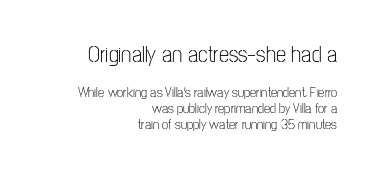
The image shows 23 px text type, upright; set right-aligned, tight line spacing (1.13x), normal letter spacing, not underlined; the first (top) block is 1.64x larger.
